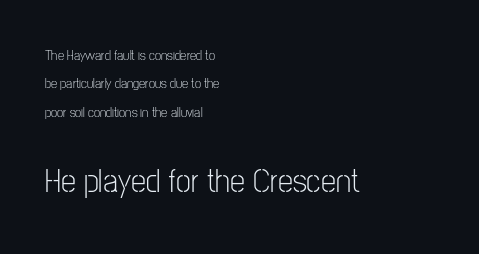
The image shows 34 px light, condensed sans-serif type, upright; set left-aligned, loose line spacing (2.02x), normal letter spacing, not underlined; the second (bottom) block is 2.43x larger; low stroke contrast and a medium x-height.
